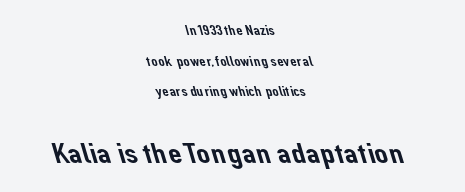
Q: Is the typeface a serif or a sans-serif typeface? A: Sans-serif.
Q: Is the text underlined? A: No.
Q: How is the paragraph aligned? A: Centered.
Q: Is the spacing between letters normal or unusually wide? A: Normal.
Q: Is the spacing between lines tight, normal or loose? A: Loose.
Q: Which block of text is set in a larger size, the first (top) or the second (bottom)? A: The second (bottom) one.
Q: Width (condensed, normal, or wide)? A: Normal.
Q: Stroke contrast? A: Low.
Q: x-height? A: Medium.
Q: Monospaced? A: No.
